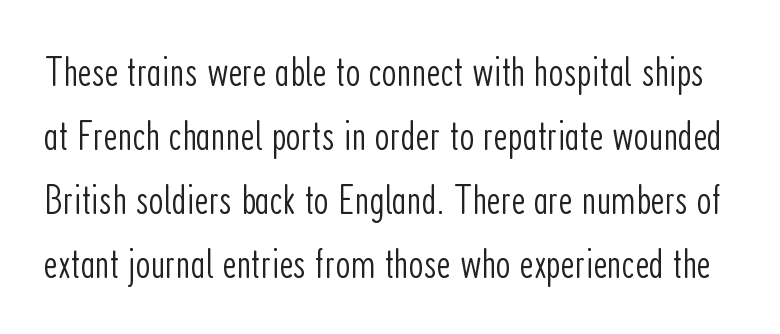
The designer went with a sans here, leaving each stem footless. Varying glyph widths throughout — classic text-font behaviour. Is there much room between lines? A standard amount, neither cramped nor airy. A bare baseline throughout the passage. Rendered with straight, roman letterforms.
